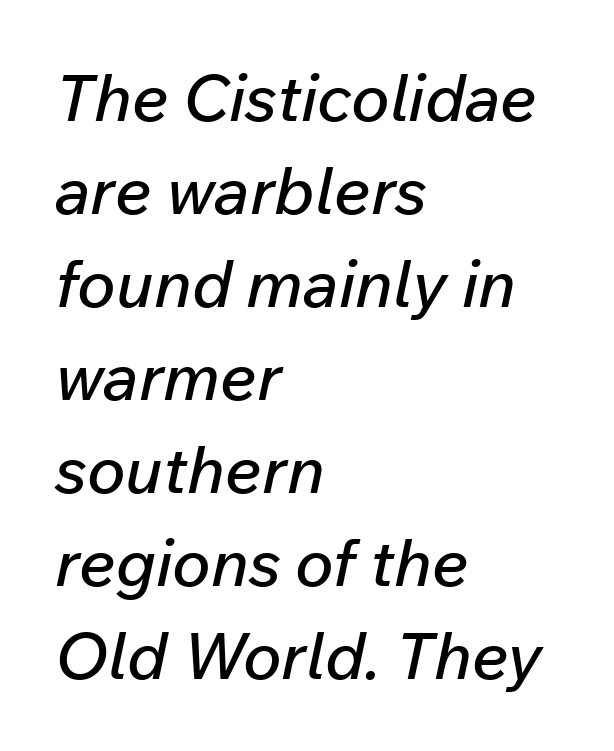
Q: Is the text italic (slanted)? A: Yes, it leans right by about 12 degrees.
Q: Is the text underlined? A: No.
Q: How is the paragraph aligned? A: Left-aligned.
Q: Is the spacing between letters normal or unusually wide? A: Normal.
Q: Is the spacing between lines tight, normal or loose? A: Normal.
Q: Width (condensed, normal, or wide)? A: Normal.
Q: Stroke contrast? A: Low.
Q: x-height? A: Medium.
Q: Monospaced? A: No.
